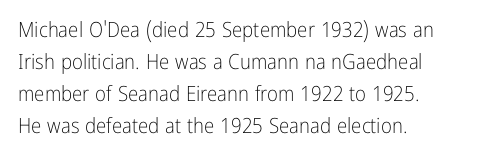
{"italic": "no", "bold": "no", "underline": "no", "align": "left", "line_spacing": "normal", "line_spacing_ratio": 1.53, "letter_spacing": "normal", "letter_spacing_em": 0.0, "glyph_px": 21}
